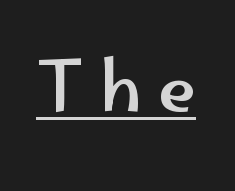
Short note: letters widely spaced. Do the characters align in a grid? No, the font is proportional. Do the letters lean? They stand straight. Look at the bottom of the vertical strokes: they stop flat, with no serifs. The passage shown is underscored from start to finish.
